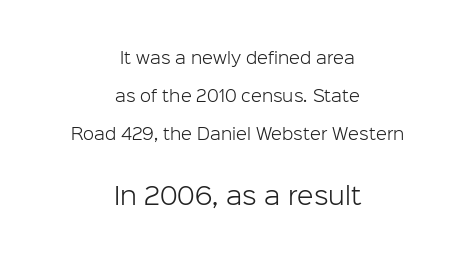
Is there much room between lines? Yes — plenty of vertical air separates them. The whitespace from short lines is split evenly between both sides. Characters remain perfectly vertical along every line. Descender tails drop into unmarked territory. Size hierarchy here favors the trailing block over the leading one. Is this a heavy cut? Hardly; it is regular or lighter.
